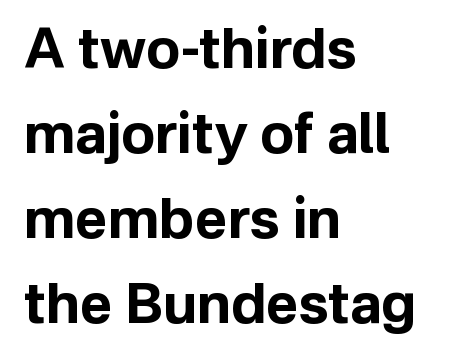
The strip under each line holds only bare page. Default kerning and tracking; the words read as compact shapes. Upright lettering throughout. I'd call this a sans setting — the letters go barefoot. The passage shown is emphatically bold.
